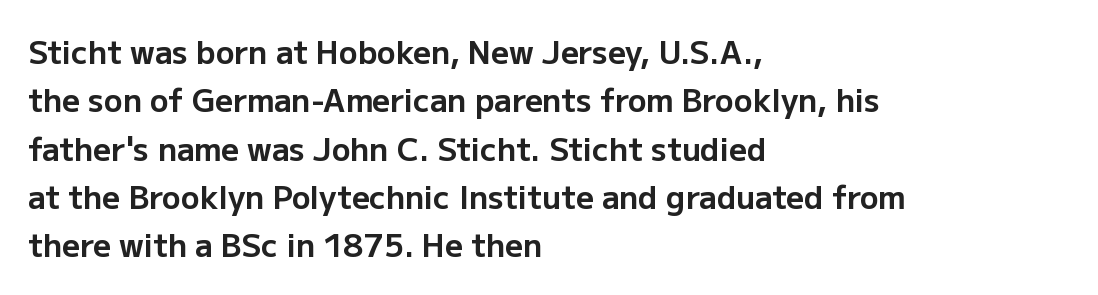
{"serif": "no", "italic": "no", "bold": "yes", "weight": "bold", "width": "normal", "stroke_contrast": "low", "x_height": "medium", "monospaced": "no", "underline": "no", "align": "left", "line_spacing": "normal", "line_spacing_ratio": 1.56, "letter_spacing": "normal", "letter_spacing_em": 0.0, "glyph_px": 31}
